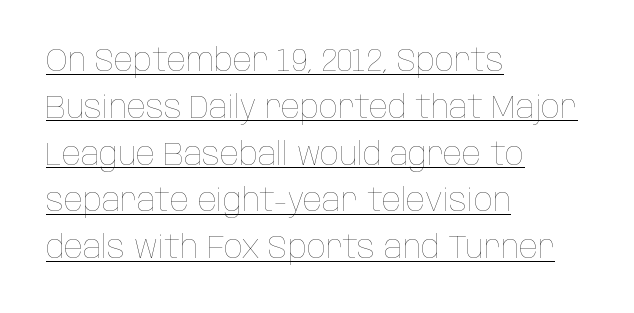
The image shows 31 px thin, condensed type, upright; set left-aligned, normal line spacing (1.51x), normal letter spacing, underlined; low stroke contrast and a large x-height.
